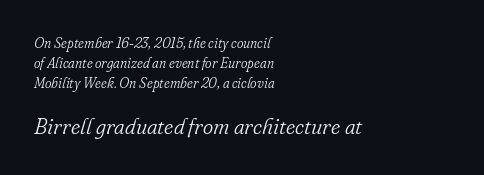
Q: Is the text bold? A: No.
Q: Is the text italic (slanted)? A: Yes, it leans right by about 16 degrees.
Q: Is the text underlined? A: No.
Q: How is the paragraph aligned? A: Left-aligned.
Q: Is the spacing between letters normal or unusually wide? A: Normal.
Q: Is the spacing between lines tight, normal or loose? A: Normal.
Q: Which block of text is set in a larger size, the first (top) or the second (bottom)? A: The second (bottom) one.
